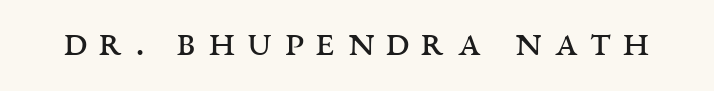
Q: Is the text bold? A: No.
Q: Is the text italic (slanted)? A: No, it is upright.
Q: Is the typeface a serif or a sans-serif typeface? A: Serif.
Q: Is the text underlined? A: No.
Q: Is the spacing between letters normal or unusually wide? A: Unusually wide.
Q: Width (condensed, normal, or wide)? A: Wide.
Q: Stroke contrast? A: Medium.
Q: x-height? A: Large.
Q: Monospaced? A: No.
